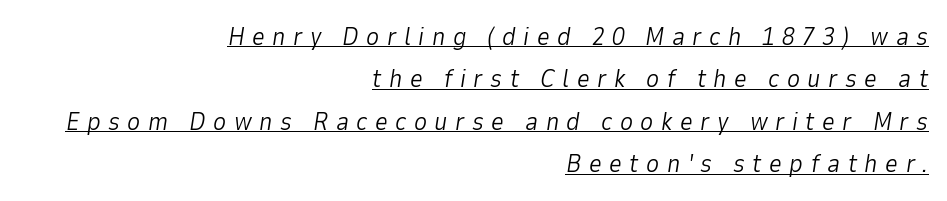
Q: Is the text bold? A: No.
Q: Is the text italic (slanted)? A: Yes, it leans right by about 9 degrees.
Q: Is the text underlined? A: Yes.
Q: How is the paragraph aligned? A: Right-aligned.
Q: Is the spacing between letters normal or unusually wide? A: Unusually wide.
Q: Is the spacing between lines tight, normal or loose? A: Normal.
